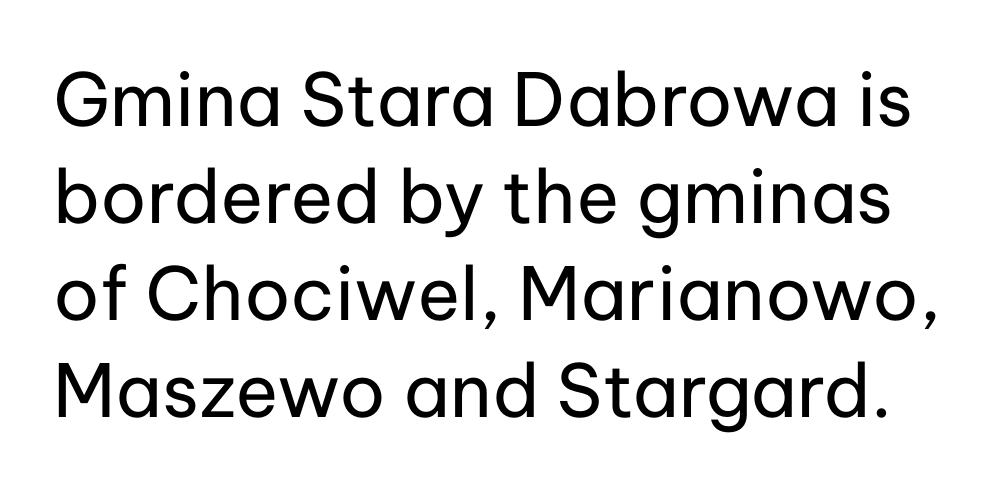
Q: Is the text bold? A: No.
Q: Is the text italic (slanted)? A: No, it is upright.
Q: Is the typeface a serif or a sans-serif typeface? A: Sans-serif.
Q: Is the text underlined? A: No.
Q: Is the spacing between letters normal or unusually wide? A: Normal.
Q: Is the spacing between lines tight, normal or loose? A: Normal.
Q: Width (condensed, normal, or wide)? A: Normal.
Q: Stroke contrast? A: Low.
Q: x-height? A: Medium.
Q: Monospaced? A: No.
